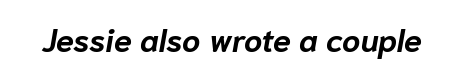
Q: Is the text bold? A: Yes.
Q: Is the text italic (slanted)? A: Yes, it leans right by about 10 degrees.
Q: Is the text underlined? A: No.
Q: Is the spacing between letters normal or unusually wide? A: Normal.
Q: Width (condensed, normal, or wide)? A: Normal.
Q: Stroke contrast? A: Low.
Q: x-height? A: Medium.
Q: Monospaced? A: No.
